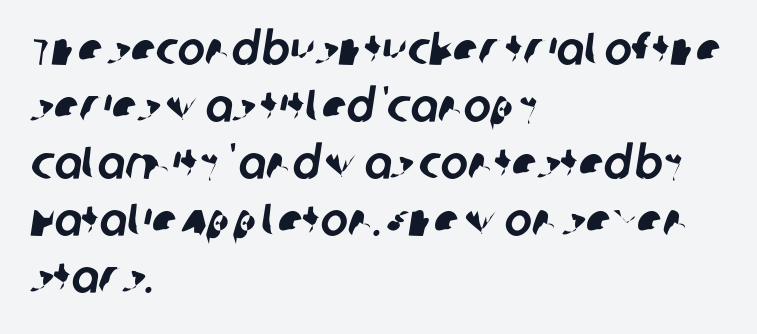
{"serif": "no", "width": "normal", "stroke_contrast": "low", "x_height": "large", "monospaced": "no", "underline": "no", "align": "left", "line_spacing_ratio": 1.24, "letter_spacing": "normal", "letter_spacing_em": 0.0, "glyph_px": 46}
